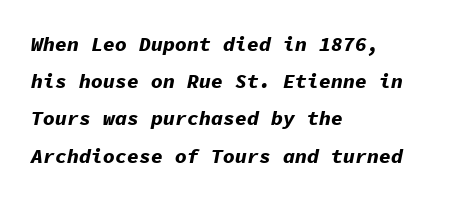
Q: Is the text bold? A: Yes.
Q: Is the text italic (slanted)? A: Yes, it leans right by about 11 degrees.
Q: Is the text underlined? A: No.
Q: How is the paragraph aligned? A: Left-aligned.
Q: Is the spacing between letters normal or unusually wide? A: Normal.
